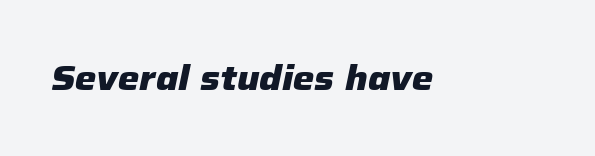
The image shows 34 px heavy type, italic (leaning right); set normal letter spacing, not underlined; low stroke contrast and a medium x-height.
